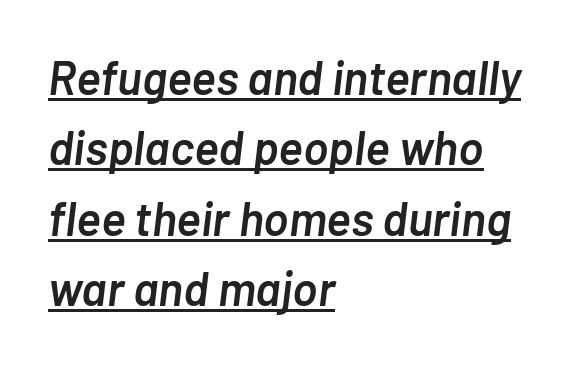
This rendering features underlined lettering. How would I describe the line gaps? Plain and ordinary. The rag falls on the right side of this text block. Caption: standard tracking, unaltered. The letters advance in unequal steps, a hallmark of proportional type. Weight: semibold (demi).
